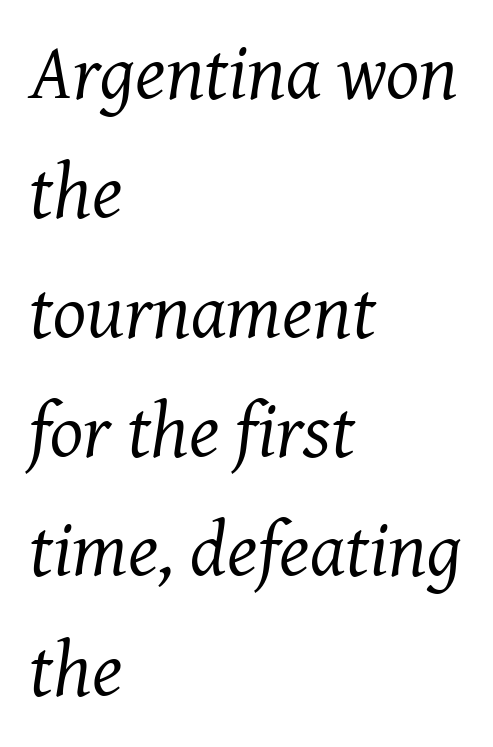
{"serif": "yes", "italic": "yes", "lean": "right", "slant_degrees": 8, "bold": "no", "weight": "regular", "width": "normal", "stroke_contrast": "medium", "x_height": "medium", "monospaced": "no", "underline": "no", "align": "left", "line_spacing": "normal", "line_spacing_ratio": 1.53, "letter_spacing": "normal", "letter_spacing_em": 0.0, "glyph_px": 78}
